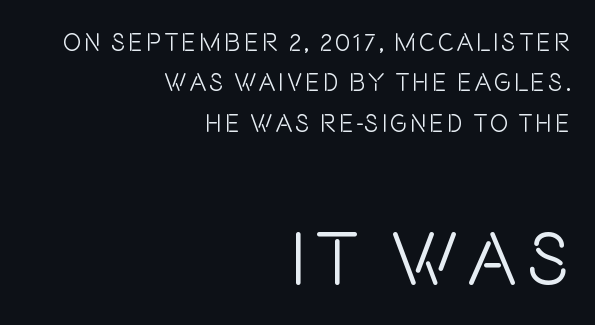
{"serif": "no", "italic": "no", "bold": "no", "weight": "light", "width": "condensed", "stroke_contrast": "low", "x_height": "large", "monospaced": "no", "underline": "no", "align": "right", "line_spacing": "normal", "line_spacing_ratio": 1.62, "larger_block": "second", "size_ratio": 3.04, "glyph_px": 76}
